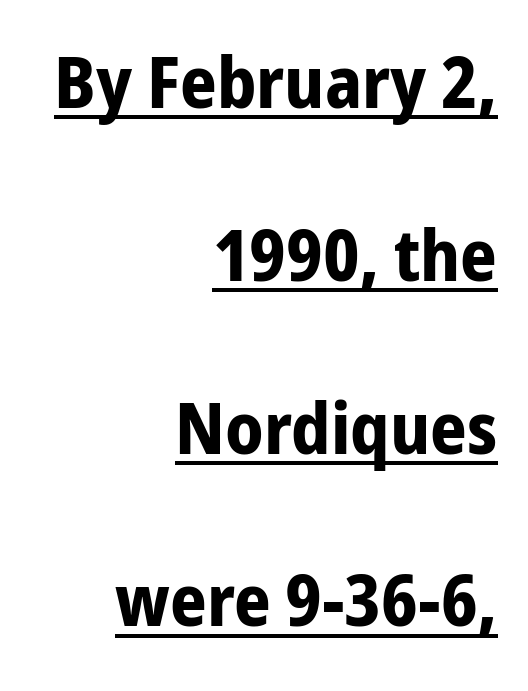
Short and long lines alike share a common ending point at right. If you drew a line through each stem, it would be perfectly vertical. Leading is clearly above the norm, producing a sparse column. The type is set solid horizontally, with unmodified tracking. Grotesque or geometric, the face here clearly has no serifs.
